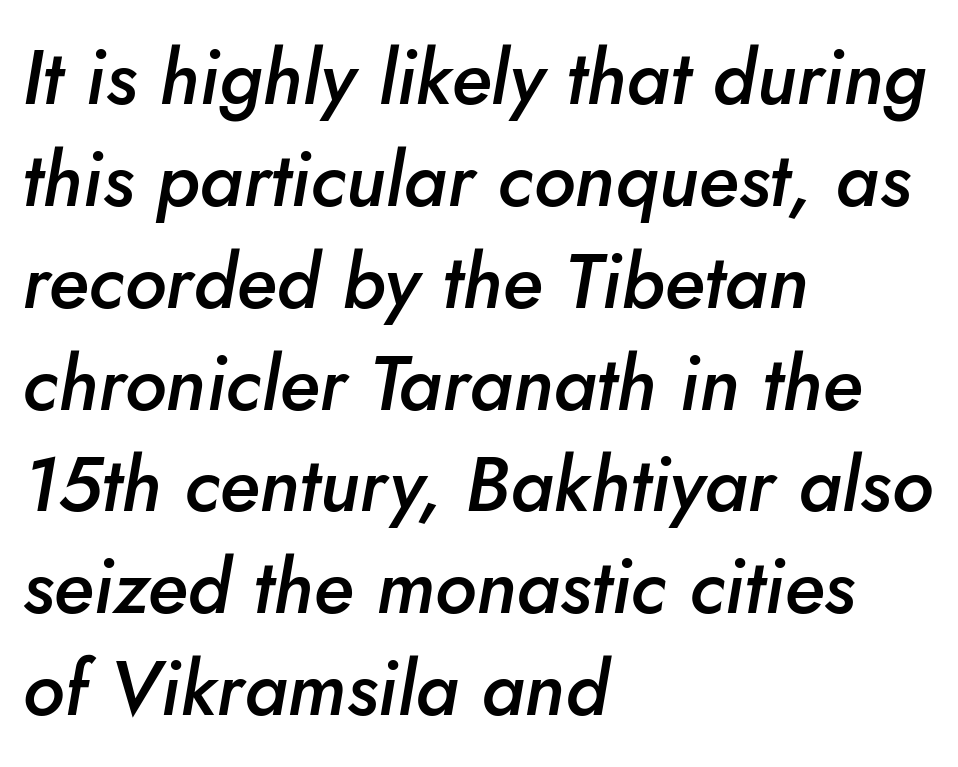
The image shows 76 px semibold type, italic (leaning right); set left-aligned, normal line spacing (1.34x), normal letter spacing, not underlined; low stroke contrast and a small x-height.
